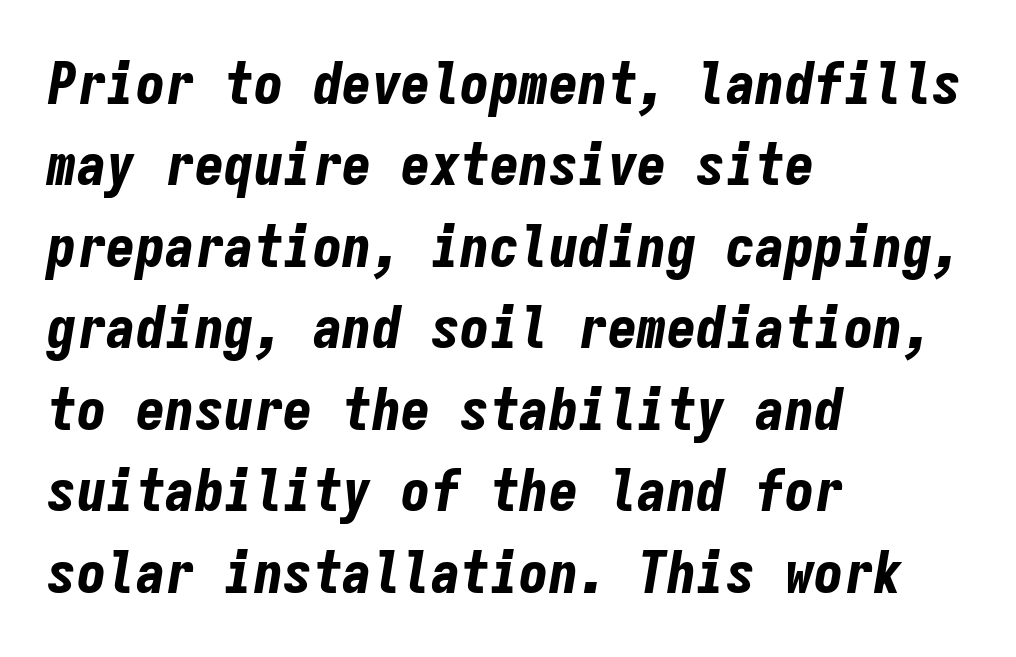
Q: Is the text bold? A: Yes.
Q: Is the text italic (slanted)? A: Yes, it leans right by about 9 degrees.
Q: Is the text underlined? A: No.
Q: How is the paragraph aligned? A: Left-aligned.
Q: Is the spacing between letters normal or unusually wide? A: Normal.
Q: Is the spacing between lines tight, normal or loose? A: Normal.
Q: Width (condensed, normal, or wide)? A: Condensed.
Q: Stroke contrast? A: Low.
Q: x-height? A: Medium.
Q: Monospaced? A: Yes.
